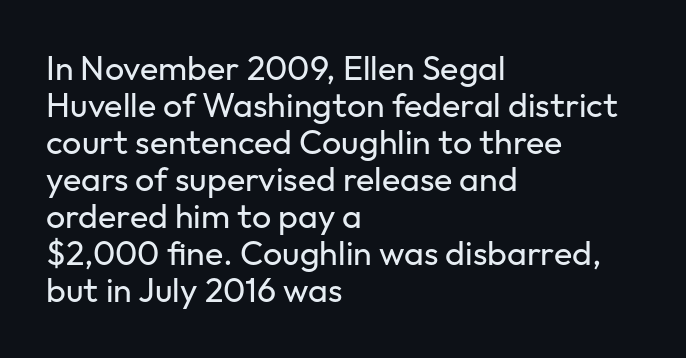
{"serif": "no", "italic": "no", "bold": "no", "weight": "regular", "width": "normal", "stroke_contrast": "low", "x_height": "medium", "monospaced": "no", "underline": "no", "align": "left", "line_spacing": "tight", "line_spacing_ratio": 1.09, "letter_spacing": "normal", "letter_spacing_em": 0.0, "glyph_px": 34}
